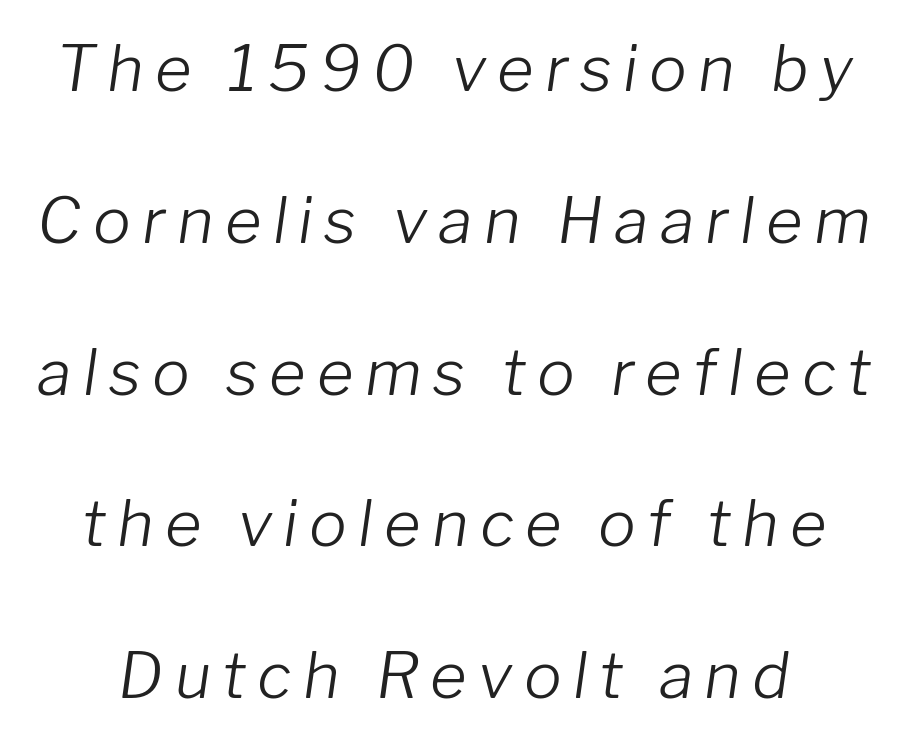
{"italic": "yes", "lean": "right", "slant_degrees": 8, "bold": "no", "weight": "light", "width": "normal", "stroke_contrast": "low", "x_height": "medium", "monospaced": "no", "underline": "no", "line_spacing": "loose", "line_spacing_ratio": 2.41, "glyph_px": 63}
